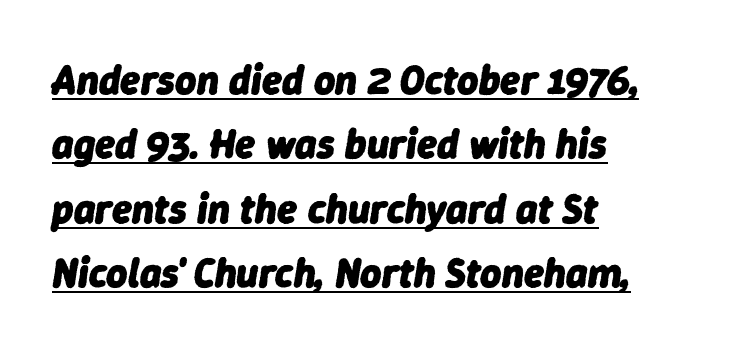
The image shows 41 px heavy type, italic (leaning right); set left-aligned, normal line spacing (1.57x), normal letter spacing, underlined; low stroke contrast and a medium x-height.
